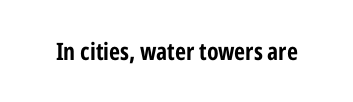
What stands out about the letter spacing? Nothing — it is the standard amount. Upright lettering throughout. Bold? Absolutely — the strokes are thick and heavy. The glyphs are unaccompanied by any horizontal stroke below them.
